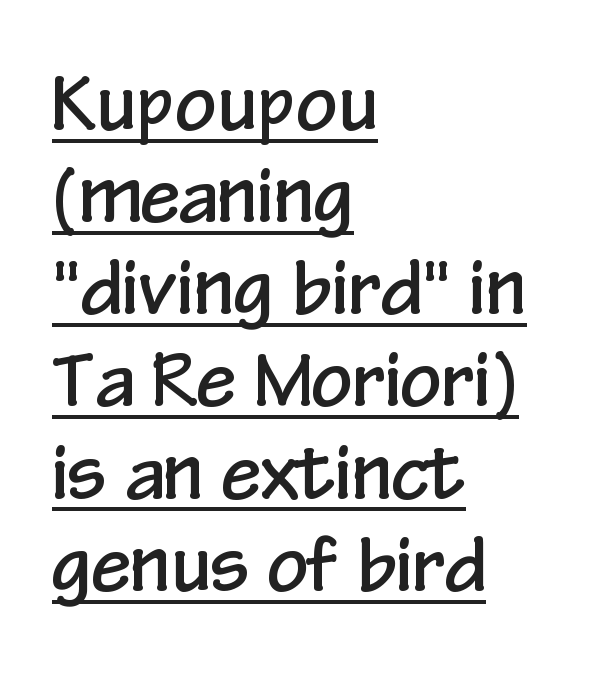
The image shows 72 px condensed sans-serif type, upright; set left-aligned, normal line spacing (1.28x), normal letter spacing, underlined; low stroke contrast and a medium x-height.
